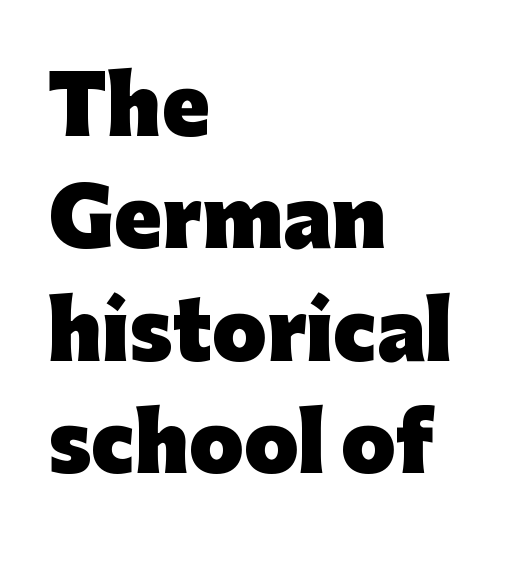
{"serif": "no", "italic": "no", "bold": "yes", "weight": "heavy", "width": "normal", "stroke_contrast": "low", "x_height": "medium", "monospaced": "no", "underline": "no", "align": "left", "line_spacing": "normal", "line_spacing_ratio": 1.44, "letter_spacing": "normal", "letter_spacing_em": 0.0, "glyph_px": 78}
